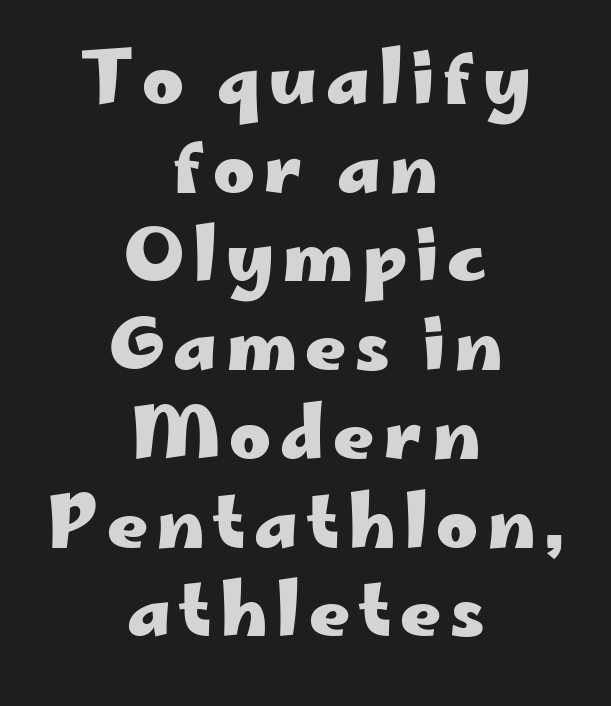
This sample uses an upright cut, with every glyph sitting square on the baseline. Line starts and ends both wander, symmetrically. The string is rendered with underlining switched off. Typographic density is high because the face is bold.
